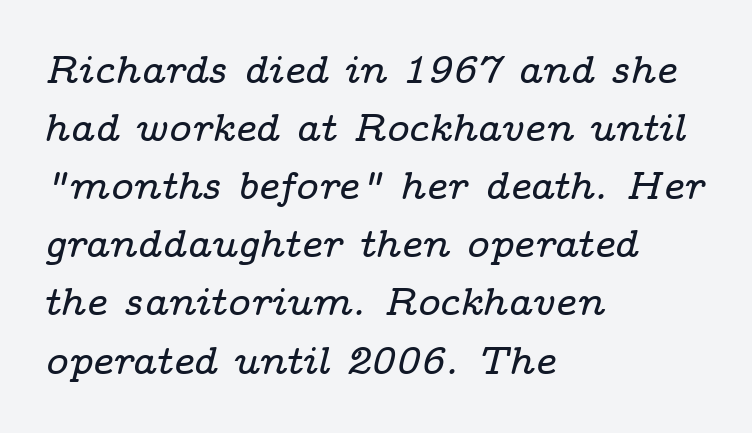
Q: Is the text italic (slanted)? A: Yes, it leans right by about 14 degrees.
Q: Is the typeface a serif or a sans-serif typeface? A: Serif.
Q: Is the text underlined? A: No.
Q: How is the paragraph aligned? A: Left-aligned.
Q: Is the spacing between letters normal or unusually wide? A: Normal.
Q: Is the spacing between lines tight, normal or loose? A: Normal.
Q: Width (condensed, normal, or wide)? A: Wide.
Q: Stroke contrast? A: Low.
Q: x-height? A: Medium.
Q: Monospaced? A: No.
